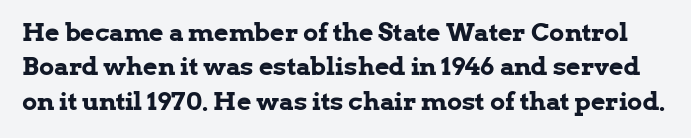
{"italic": "no", "bold": "yes", "underline": "no", "line_spacing": "normal", "line_spacing_ratio": 1.38, "letter_spacing": "normal", "letter_spacing_em": 0.0, "glyph_px": 25}
